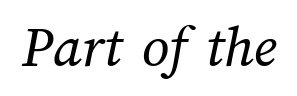
Honestly, the letter spacing is just normal — you wouldn't notice it. Rule under the text: the space is simply empty. These glyphs show unthickened strokes, regular width or finer. Is this a fixed-width face? No — the glyphs have proportional, varying widths.
